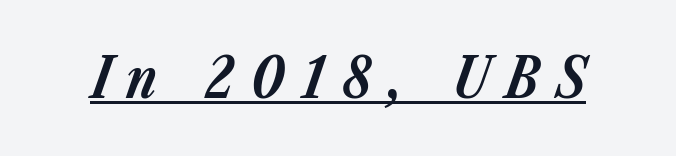
{"italic": "yes", "lean": "right", "slant_degrees": 23, "bold": "yes", "weight": "bold", "width": "normal", "stroke_contrast": "low", "x_height": "medium", "monospaced": "no", "underline": "yes", "letter_spacing": "wide", "letter_spacing_em": 0.3, "glyph_px": 56}
